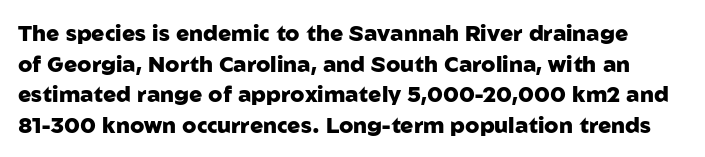
Evenly set lines give the paragraph a standard silhouette. Vertical strokes here are truly vertical. The space directly below the letters is spotless. How heavy is the stroke? Heavy — this is a bold. The rendering keeps characters at their native spacing.
